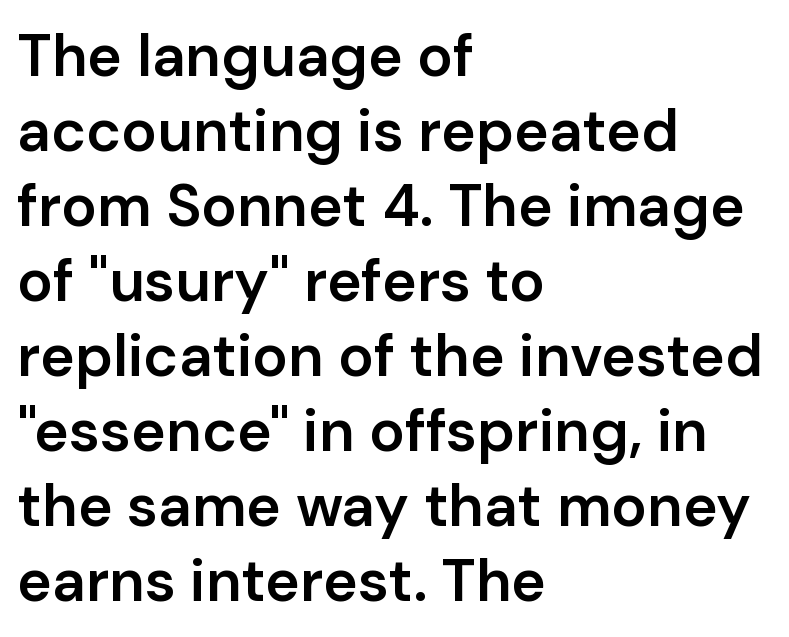
The image shows 59 px semibold sans-serif type, upright; set left-aligned, normal line spacing (1.27x), normal letter spacing, not underlined; low stroke contrast and a medium x-height.
